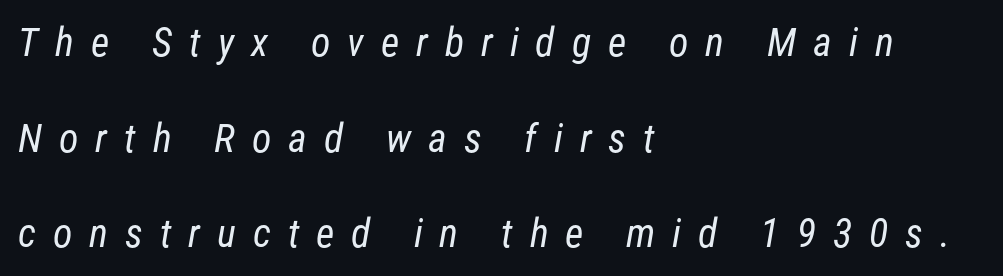
Q: Is the text bold? A: No.
Q: Is the typeface a serif or a sans-serif typeface? A: Sans-serif.
Q: Is the text underlined? A: No.
Q: How is the paragraph aligned? A: Left-aligned.
Q: Is the spacing between letters normal or unusually wide? A: Unusually wide.
Q: Is the spacing between lines tight, normal or loose? A: Loose.
Q: Width (condensed, normal, or wide)? A: Condensed.
Q: Stroke contrast? A: Low.
Q: x-height? A: Medium.
Q: Monospaced? A: No.
